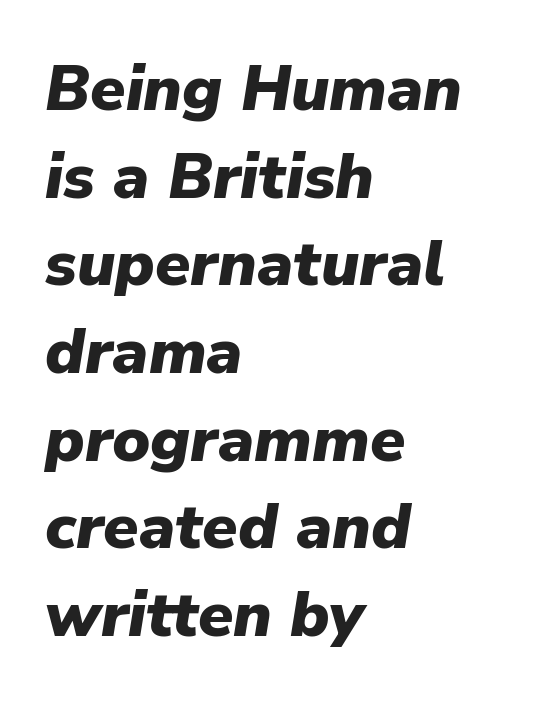
{"italic": "yes", "lean": "right", "slant_degrees": 9, "bold": "yes", "weight": "heavy", "width": "normal", "stroke_contrast": "low", "x_height": "medium", "monospaced": "no", "underline": "no", "align": "left", "line_spacing": "normal", "line_spacing_ratio": 1.37, "letter_spacing": "normal", "letter_spacing_em": 0.0, "glyph_px": 64}
